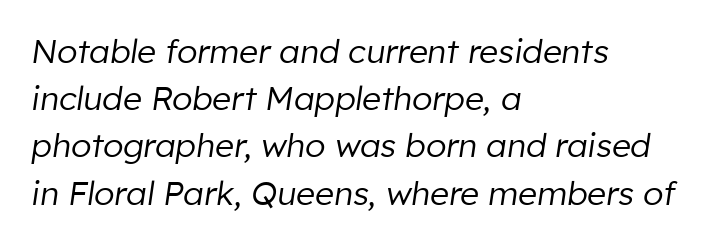
{"italic": "yes", "lean": "right", "slant_degrees": 8, "bold": "no", "weight": "regular", "width": "normal", "stroke_contrast": "low", "x_height": "medium", "monospaced": "no", "underline": "no", "align": "left", "line_spacing": "normal", "line_spacing_ratio": 1.43, "letter_spacing": "normal", "letter_spacing_em": 0.0, "glyph_px": 33}
